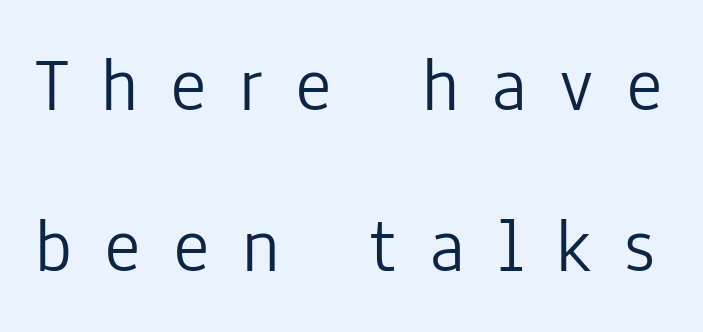
{"serif": "no", "italic": "no", "bold": "no", "weight": "light", "width": "condensed", "stroke_contrast": "low", "x_height": "medium", "monospaced": "no", "underline": "no", "line_spacing": "loose", "line_spacing_ratio": 2.06, "letter_spacing": "wide", "letter_spacing_em": 0.41, "glyph_px": 78}
